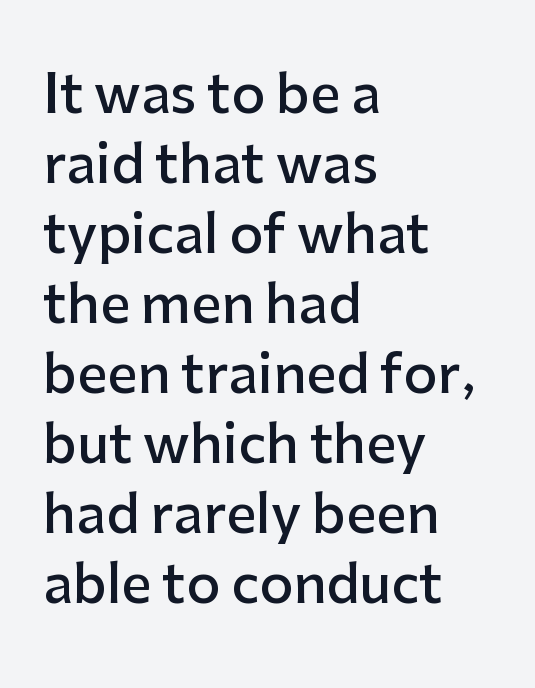
Q: Is the text bold? A: Semi-bold.
Q: Is the text italic (slanted)? A: No, it is upright.
Q: Is the typeface a serif or a sans-serif typeface? A: Sans-serif.
Q: Is the text underlined? A: No.
Q: How is the paragraph aligned? A: Left-aligned.
Q: Is the spacing between letters normal or unusually wide? A: Normal.
Q: Is the spacing between lines tight, normal or loose? A: Normal.
Q: Width (condensed, normal, or wide)? A: Normal.
Q: Stroke contrast? A: Low.
Q: x-height? A: Medium.
Q: Monospaced? A: No.
